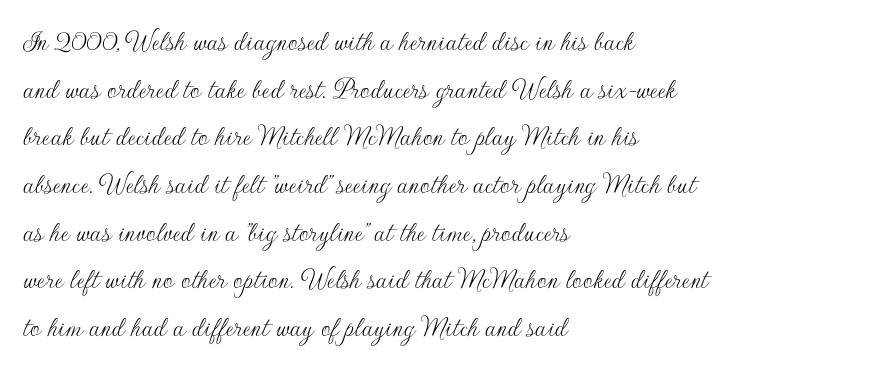
Q: Is the text bold? A: No.
Q: Is the text italic (slanted)? A: Yes.
Q: Is the typeface a serif or a sans-serif typeface? A: Sans-serif.
Q: Is the text underlined? A: No.
Q: How is the paragraph aligned? A: Left-aligned.
Q: Is the spacing between letters normal or unusually wide? A: Normal.
Q: Is the spacing between lines tight, normal or loose? A: Normal.
Q: Width (condensed, normal, or wide)? A: Normal.
Q: Stroke contrast? A: Low.
Q: x-height? A: Small.
Q: Monospaced? A: No.
